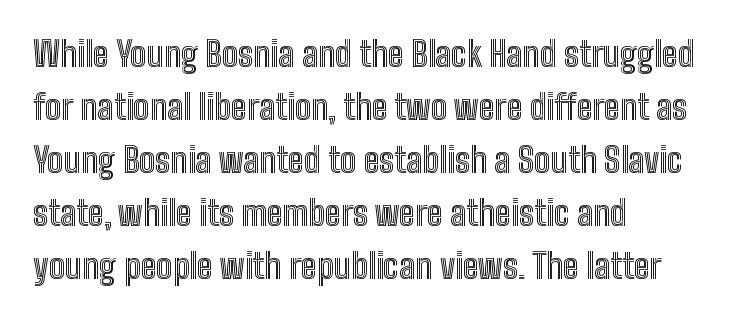
The image shows 34 px condensed type, upright; set left-aligned, normal line spacing (1.56x), normal letter spacing, not underlined; a medium x-height.
